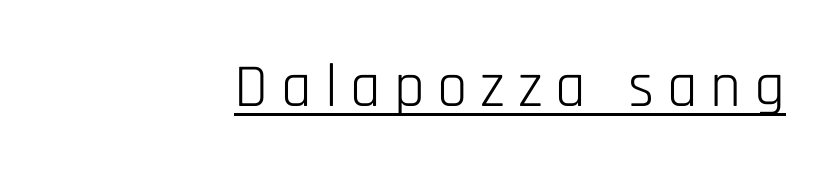
Where is the straight margin? On the right. The typeface chosen for these lines omits serifs. No heavy texture on the line: the type isn't bold. The horizontal fit of the characters is loose and conspicuously gappy. Proportional: the letters do not fall into vertical columns.
